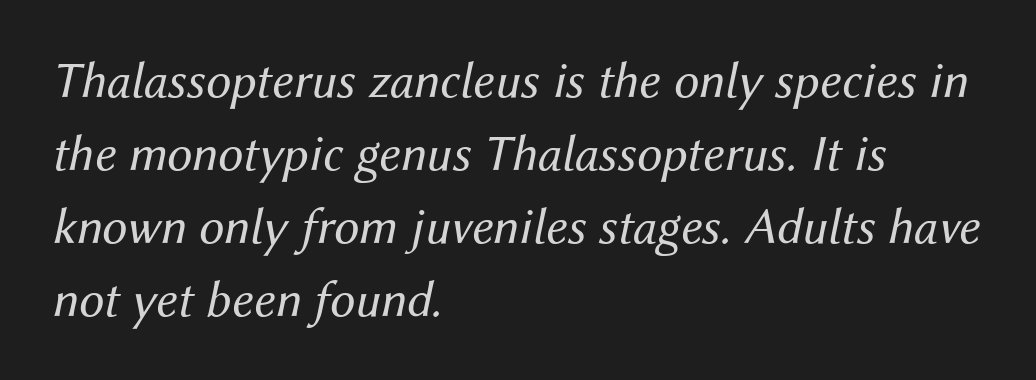
{"italic": "yes", "lean": "right", "slant_degrees": 12, "bold": "no", "weight": "regular", "width": "normal", "stroke_contrast": "medium", "x_height": "medium", "monospaced": "no", "underline": "no", "align": "left", "line_spacing": "normal", "line_spacing_ratio": 1.43, "letter_spacing": "normal", "letter_spacing_em": 0.0, "glyph_px": 51}
